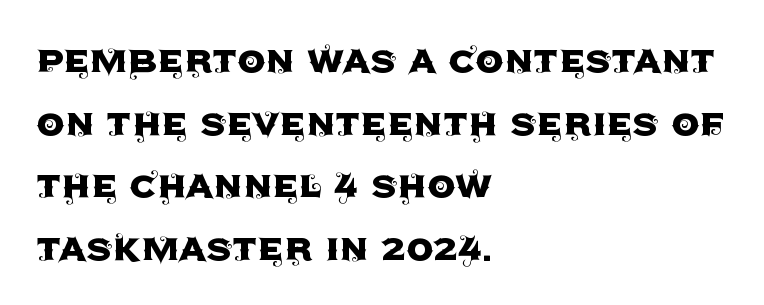
Q: Is the text italic (slanted)? A: No, it is upright.
Q: Is the typeface a serif or a sans-serif typeface? A: Sans-serif.
Q: Is the text underlined? A: No.
Q: How is the paragraph aligned? A: Left-aligned.
Q: Is the spacing between letters normal or unusually wide? A: Normal.
Q: Is the spacing between lines tight, normal or loose? A: Normal.
Q: Width (condensed, normal, or wide)? A: Normal.
Q: x-height? A: Large.
Q: Monospaced? A: No.
